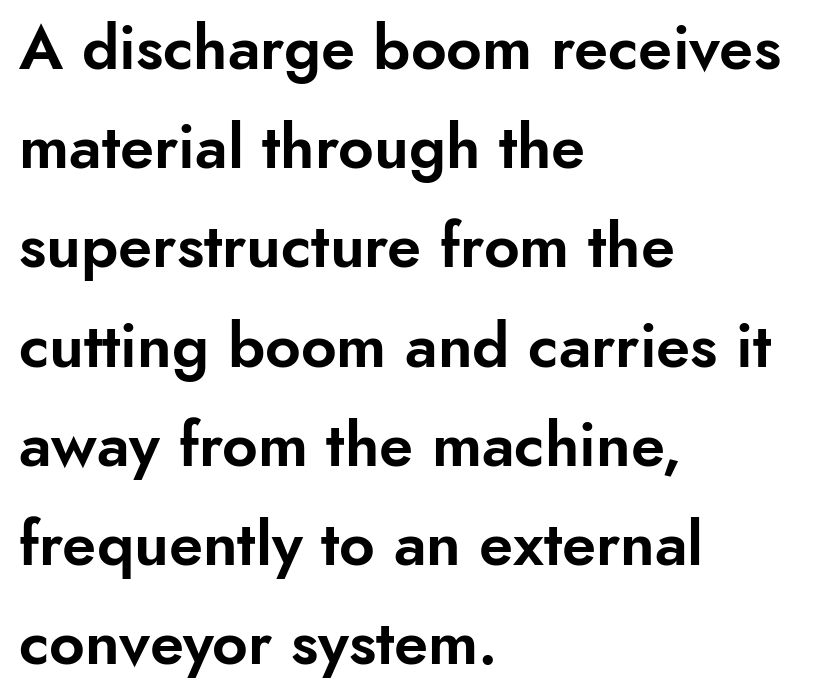
The glyphs are unaccompanied by any horizontal stroke below them. The rendering uses natural spacing where letterforms have individual widths. Does the leading feel generous? No, just average. The gaps between neighbouring characters are ordinary and unremarkable. Do the letters lean? They stand straight.
